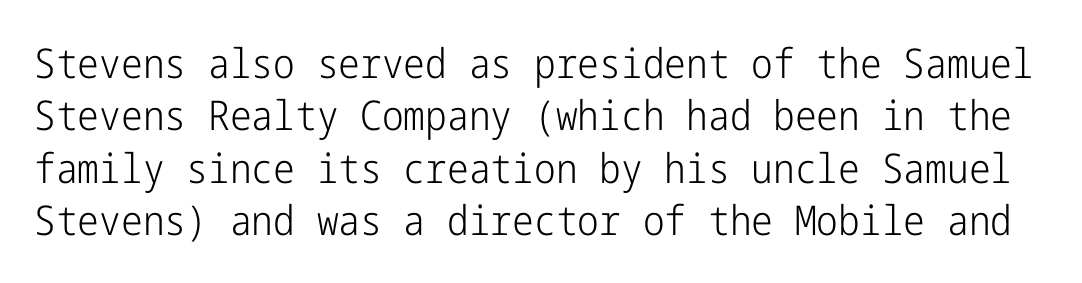
Unlike a traditional serif, this face leaves its strokes unadorned. No heavy texture on the line: the type isn't bold. Only glyphs here, with clear space below each row. Italic? Not at all — the glyphs are vertical. You could call the tracking neutral — neither tight nor loose. Summary of vertical rhythm: regular, with standard interline spacing.
